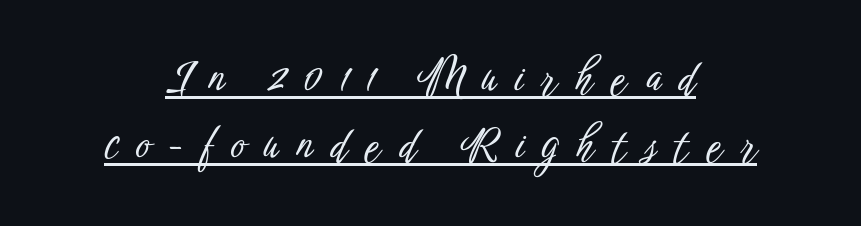
The image shows 42 px condensed sans-serif type; set centered, normal line spacing (1.6x), unusually wide letter spacing (+0.44 em), underlined; low stroke contrast and a medium x-height.
